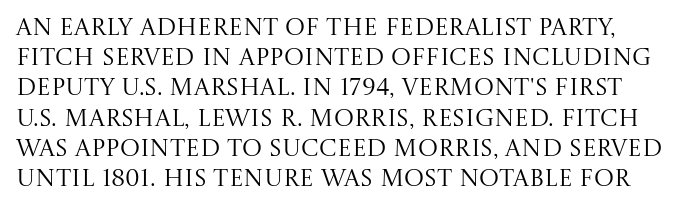
Q: Is the text bold? A: No.
Q: Is the text italic (slanted)? A: No, it is upright.
Q: Is the text underlined? A: No.
Q: Is the spacing between letters normal or unusually wide? A: Normal.
Q: Is the spacing between lines tight, normal or loose? A: Normal.
